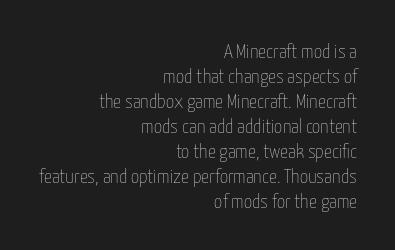
Decoration check: the copy has no underline. The passage is arranged like a letterhead date or caption credit — flush right. Is there much room between lines? A standard amount, neither cramped nor airy. It's the straight-up-and-down kind of type. No extra ink here — the face is not bold.
